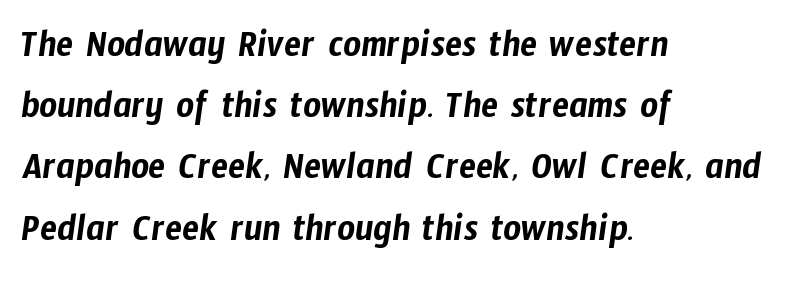
The image shows 39 px condensed sans-serif type; set left-aligned, normal line spacing (1.57x), normal letter spacing, not underlined; low stroke contrast and a medium x-height.
